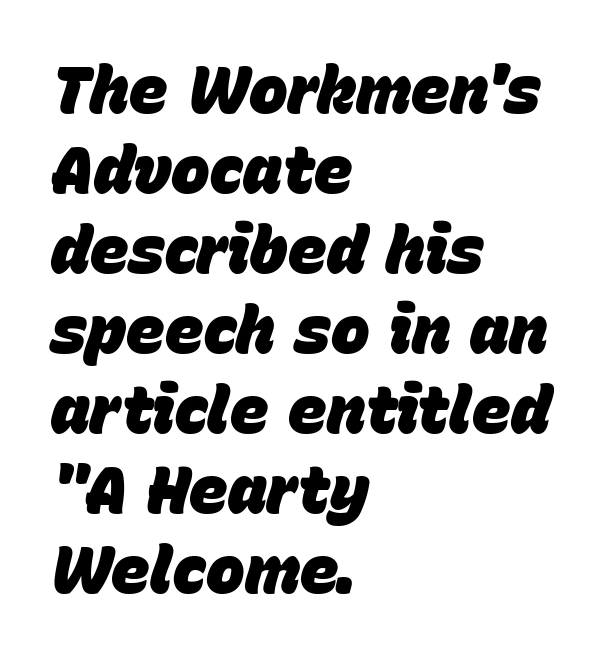
The image shows 65 px heavy type, italic (leaning right); set left-aligned, line spacing 1.23x, normal letter spacing, not underlined; low stroke contrast and a large x-height.
